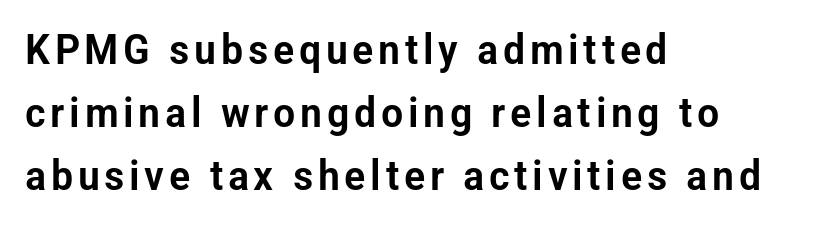
{"serif": "no", "italic": "no", "width": "condensed", "stroke_contrast": "low", "x_height": "medium", "monospaced": "no", "underline": "no", "align": "left", "line_spacing": "normal", "line_spacing_ratio": 1.5, "glyph_px": 42}
